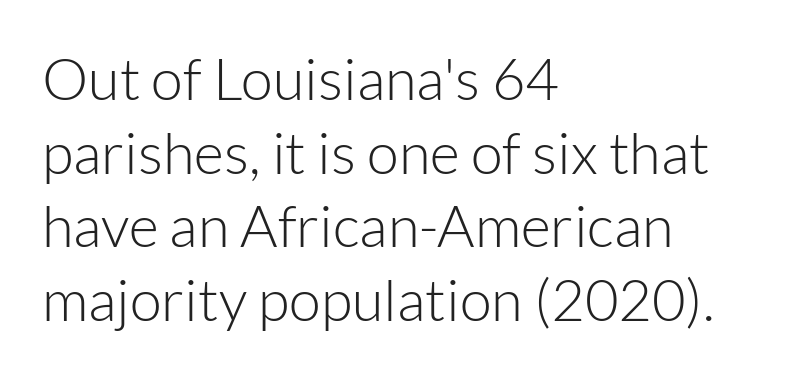
{"serif": "no", "italic": "no", "bold": "no", "weight": "light", "width": "normal", "stroke_contrast": "low", "x_height": "medium", "monospaced": "no", "underline": "no", "align": "left", "line_spacing": "normal", "line_spacing_ratio": 1.27, "letter_spacing": "normal", "letter_spacing_em": 0.0, "glyph_px": 58}
